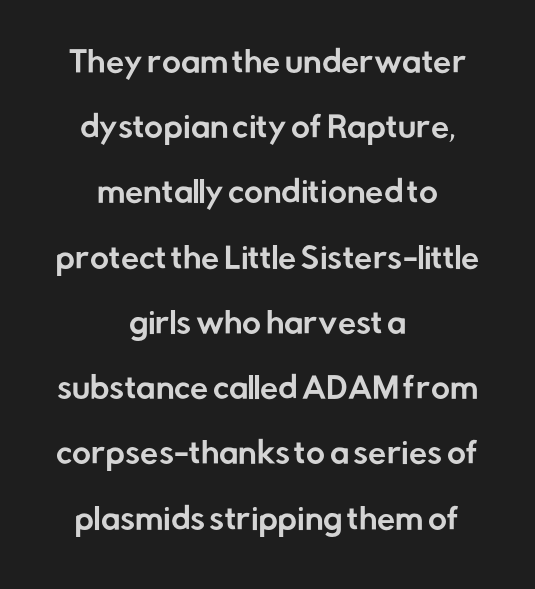
This rendering uses center alignment, leaving both contours irregular but symmetric. The baseline area is clear. Grotesque or geometric, the face here clearly has no serifs. Unlike italic type, these characters show no tilt at all. Airy leading. Here the designer chose a conventional face with non-uniform glyph widths.
